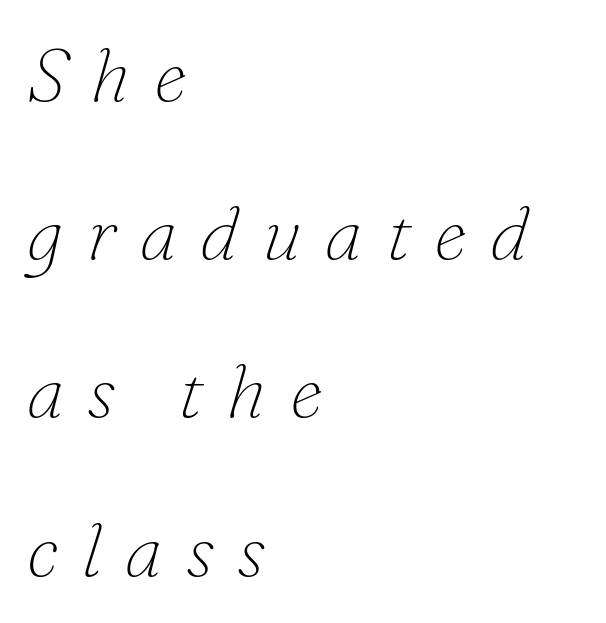
Q: Is the text bold? A: No.
Q: Is the text italic (slanted)? A: Yes, it leans right by about 16 degrees.
Q: Is the typeface a serif or a sans-serif typeface? A: Serif.
Q: Is the text underlined? A: No.
Q: How is the paragraph aligned? A: Left-aligned.
Q: Is the spacing between letters normal or unusually wide? A: Unusually wide.
Q: Is the spacing between lines tight, normal or loose? A: Loose.
Q: Width (condensed, normal, or wide)? A: Normal.
Q: Stroke contrast? A: Low.
Q: x-height? A: Small.
Q: Monospaced? A: No.
